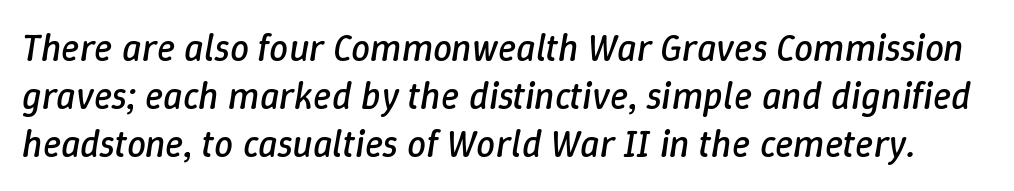
Q: Is the text bold? A: No.
Q: Is the text italic (slanted)? A: Yes, it leans right by about 9 degrees.
Q: Is the text underlined? A: No.
Q: Is the spacing between letters normal or unusually wide? A: Normal.
Q: Is the spacing between lines tight, normal or loose? A: Normal.
Q: Width (condensed, normal, or wide)? A: Normal.
Q: Stroke contrast? A: Low.
Q: x-height? A: Medium.
Q: Monospaced? A: No.
